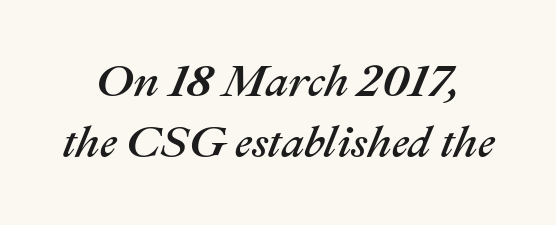
{"italic": "yes", "lean": "right", "slant_degrees": 22, "width": "normal", "stroke_contrast": "medium", "x_height": "medium", "monospaced": "no", "underline": "no", "line_spacing": "normal", "line_spacing_ratio": 1.36, "letter_spacing": "normal", "letter_spacing_em": 0.0, "glyph_px": 45}
